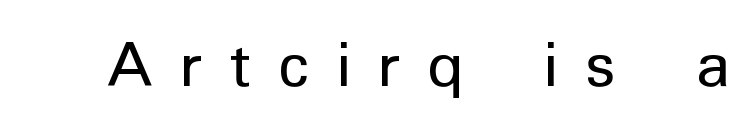
The passage shown is not underscored anywhere. Compared with a typical body face, this is equally light or lighter still. The passage shown is typed in a proportional face where columns would drift. These lines were composed using upright roman letters. Type style note: lacks serifs. Students, note that the glyphs here are deliberately spaced far apart.
